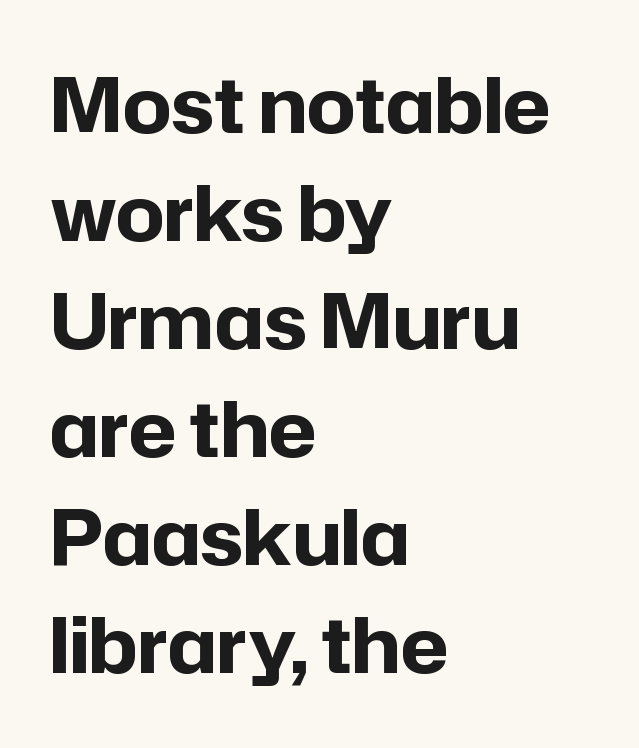
{"serif": "no", "italic": "no", "bold": "yes", "weight": "bold", "width": "normal", "stroke_contrast": "low", "x_height": "medium", "monospaced": "no", "underline": "no", "align": "left", "line_spacing": "normal", "line_spacing_ratio": 1.42, "letter_spacing": "normal", "letter_spacing_em": 0.0, "glyph_px": 76}
